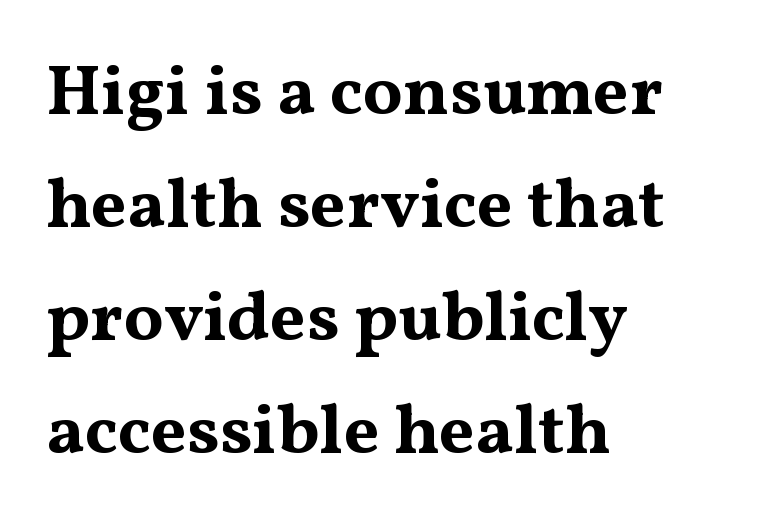
The image shows 71 px bold, wide serif type, upright; set left-aligned, normal line spacing (1.59x), normal letter spacing, not underlined; medium stroke contrast and a medium x-height.
